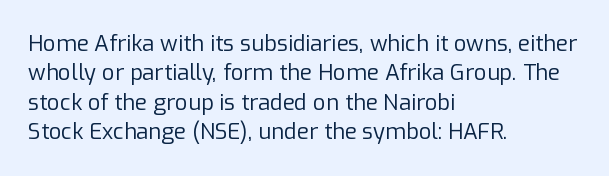
Bare-footed words on every line. Every stem runs plumb, perpendicular to the baseline. The typesetting does not lean heavy: it is not bold. Tracking value appears to be zero — textbook default spacing. The vertical gap from one line to the next is medium.
